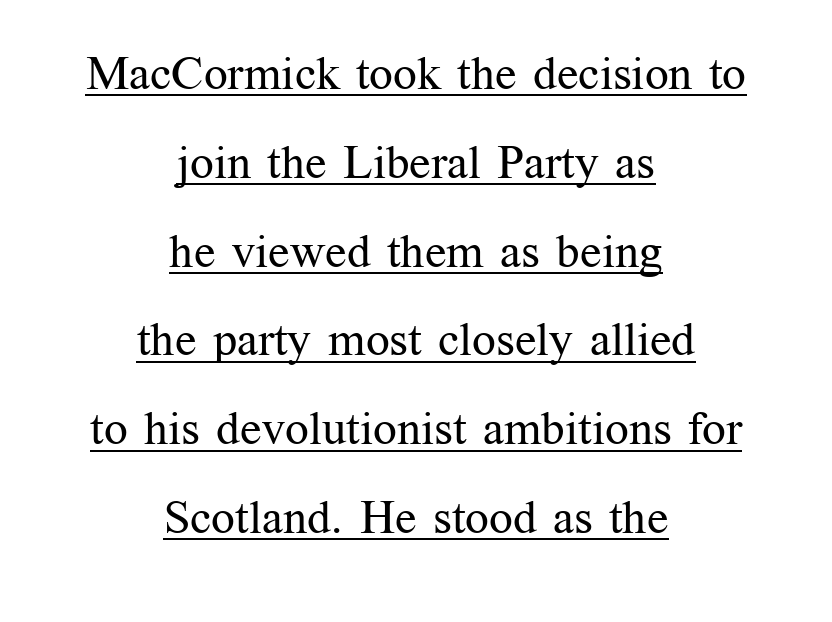
Q: Is the text bold? A: No.
Q: Is the text italic (slanted)? A: No, it is upright.
Q: Is the typeface a serif or a sans-serif typeface? A: Serif.
Q: Is the text underlined? A: Yes.
Q: How is the paragraph aligned? A: Centered.
Q: Is the spacing between letters normal or unusually wide? A: Normal.
Q: Width (condensed, normal, or wide)? A: Normal.
Q: Stroke contrast? A: Medium.
Q: x-height? A: Medium.
Q: Monospaced? A: No.
